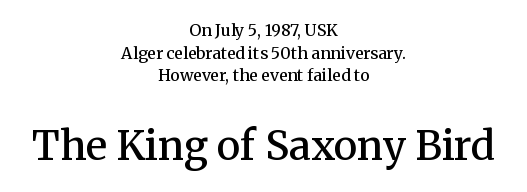
The image shows 40 px semibold serif type, upright; set centered, normal line spacing (1.42x), normal letter spacing, not underlined; the second (bottom) block is 2.5x larger; medium stroke contrast and a medium x-height.
